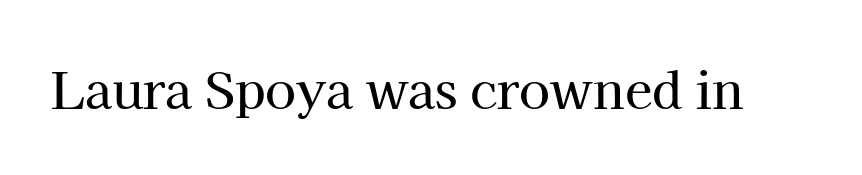
Compared with typical body copy, the letter spacing here is the same. The baseline area is clear. You can tell from the footed stems that serif type was used. Looks like regular typesetting: each glyph gets only the width it needs. Rendered with straight, roman letterforms.
